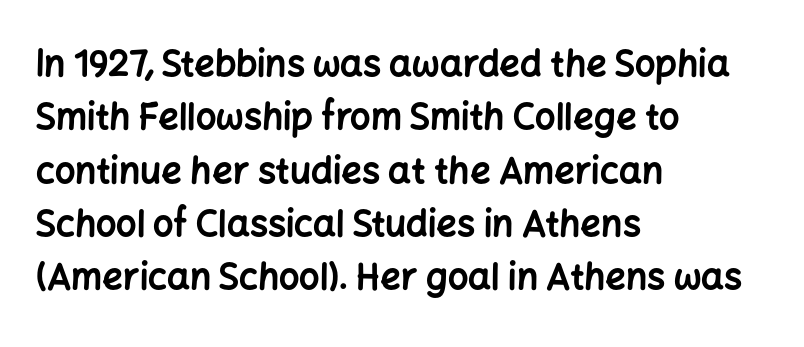
The image shows 36 px bold sans-serif type, upright; set left-aligned, normal line spacing (1.48x), normal letter spacing, not underlined; low stroke contrast and a medium x-height.
